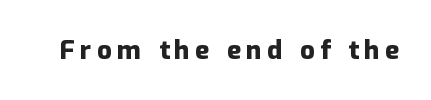
The image shows 26 px bold type, upright; set unusually wide letter spacing (+0.21 em), not underlined.
